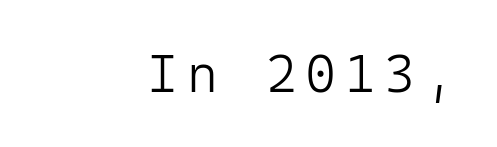
{"serif": "no", "italic": "no", "bold": "no", "weight": "light", "width": "normal", "stroke_contrast": "low", "x_height": "medium", "underline": "no", "align": "right", "glyph_px": 53}
